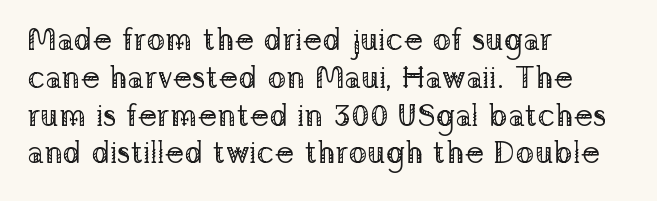
The image shows 31 px regular-weight serif type, upright; set left-aligned, line spacing 1.22x, normal letter spacing, not underlined; low stroke contrast and a medium x-height.
